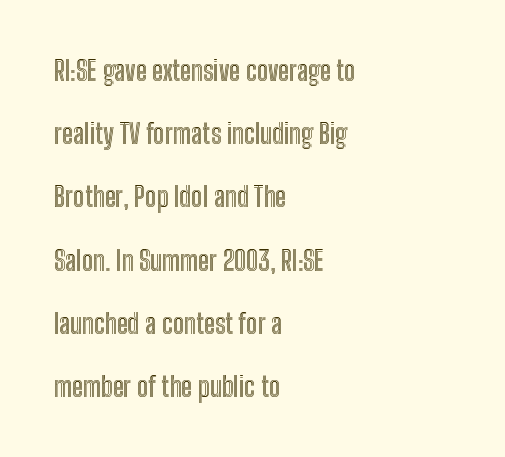
{"italic": "no", "underline": "no", "align": "left", "line_spacing": "loose", "line_spacing_ratio": 2.34, "letter_spacing": "normal", "letter_spacing_em": 0.0, "glyph_px": 27}
